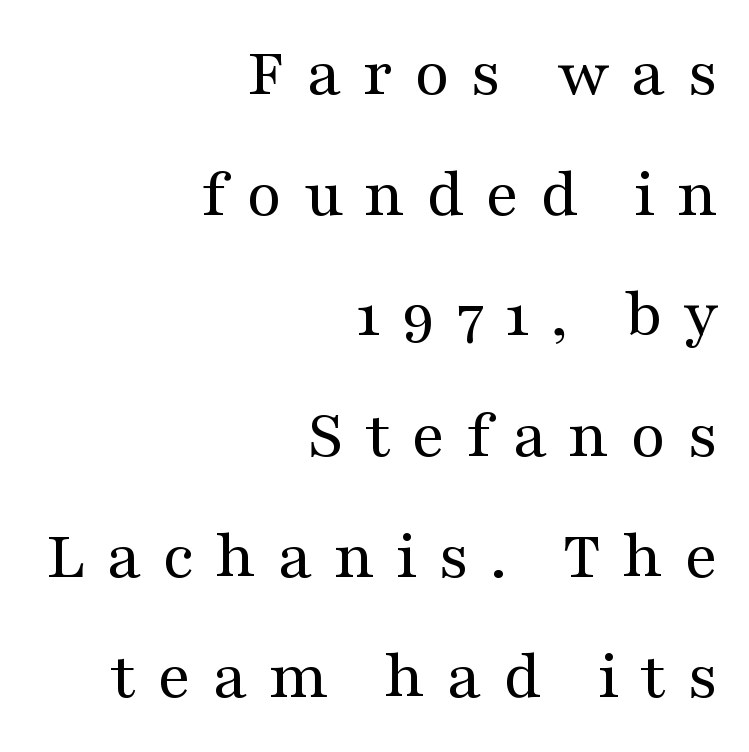
This is roman type, the default non-slanted kind. Check under the words: just untouched page. The ragged edge is on the left, which tells us the setting is flush right. Ink coverage per letter is moderate at most. Letter spacing: wide.
